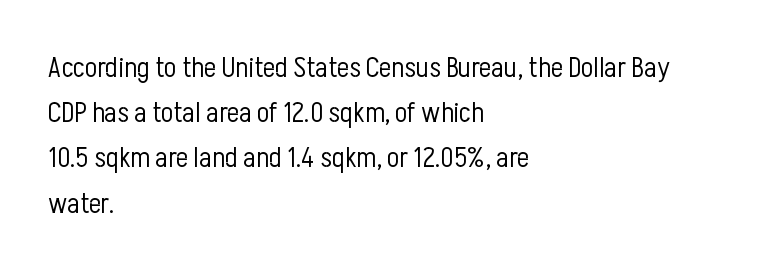
Q: Is the text bold? A: No.
Q: Is the text italic (slanted)? A: No, it is upright.
Q: Is the typeface a serif or a sans-serif typeface? A: Sans-serif.
Q: Is the text underlined? A: No.
Q: How is the paragraph aligned? A: Left-aligned.
Q: Is the spacing between letters normal or unusually wide? A: Normal.
Q: Is the spacing between lines tight, normal or loose? A: Normal.
Q: Width (condensed, normal, or wide)? A: Condensed.
Q: Stroke contrast? A: Low.
Q: x-height? A: Medium.
Q: Monospaced? A: No.
